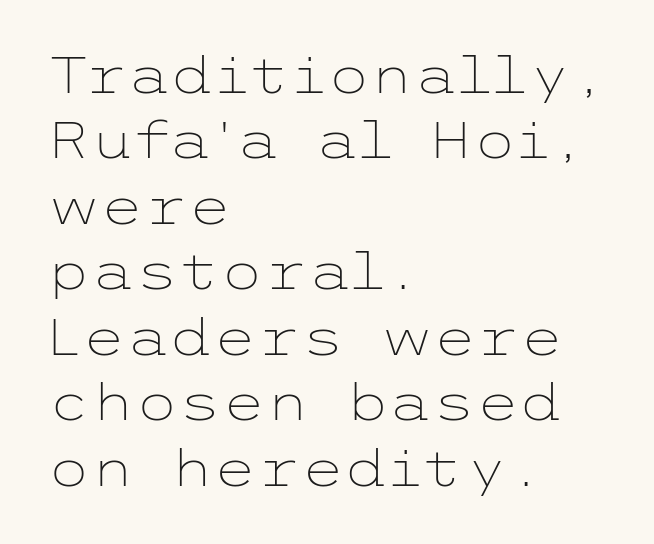
A typesetter would call this zero additional tracking. Vertical strokes here are truly vertical. A light-to-regular cut is what we see here. Examine the stroke ends and you'll find no serifs. This sample keeps an unexceptional amount of space between lines. Quick note: underline off.
